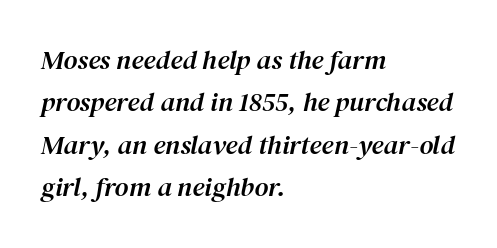
{"italic": "yes", "lean": "right", "slant_degrees": 12, "underline": "no", "align": "left", "line_spacing": "normal", "line_spacing_ratio": 1.57, "letter_spacing": "normal", "letter_spacing_em": 0.0, "glyph_px": 27}
